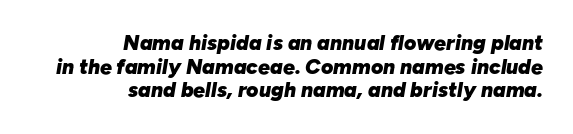
Q: Is the text bold? A: Yes.
Q: Is the text italic (slanted)? A: Yes, it leans right by about 10 degrees.
Q: Is the text underlined? A: No.
Q: How is the paragraph aligned? A: Right-aligned.
Q: Is the spacing between letters normal or unusually wide? A: Normal.
Q: Is the spacing between lines tight, normal or loose? A: Tight.
